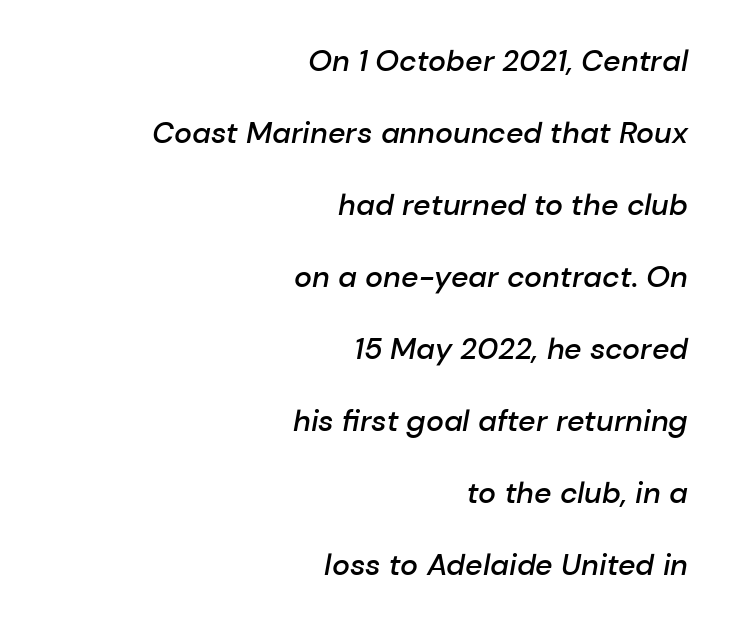
The image shows 30 px semibold type, italic (leaning right); set right-aligned, loose line spacing (2.4x), normal letter spacing, not underlined; low stroke contrast and a medium x-height.
